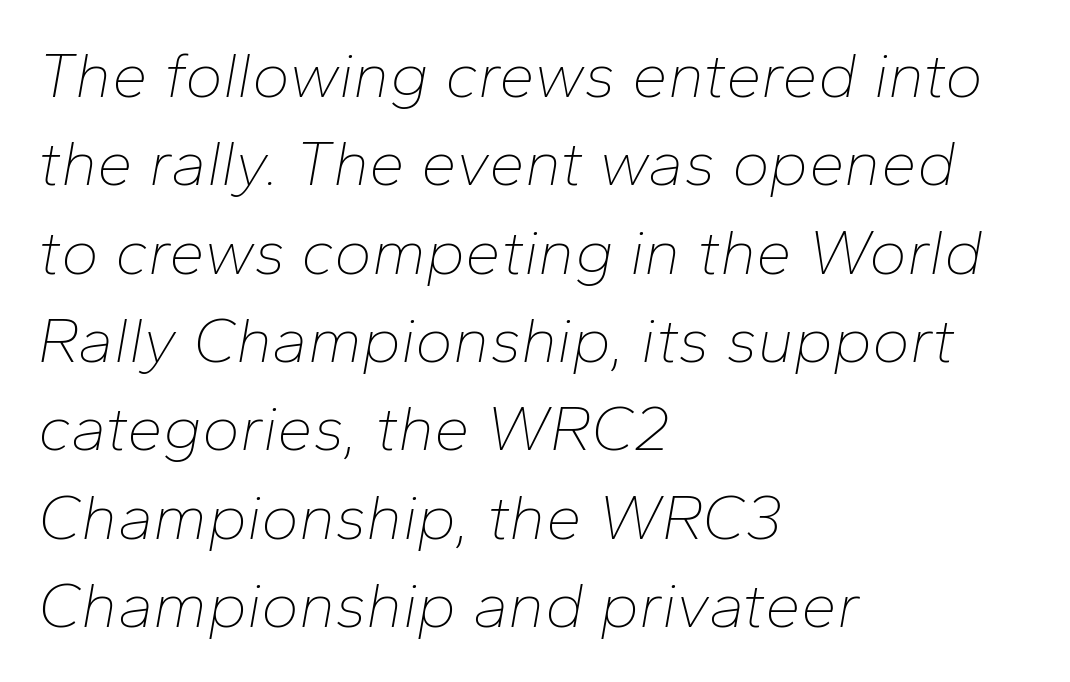
It's the slanting kind of type. All the whitespace from short lines collects on the right. Compared with typical paragraphs, the rows here are spaced about the same. Lines of text with bare space underneath. Heaviness? Minimal to ordinary, like unemphasized prose.
